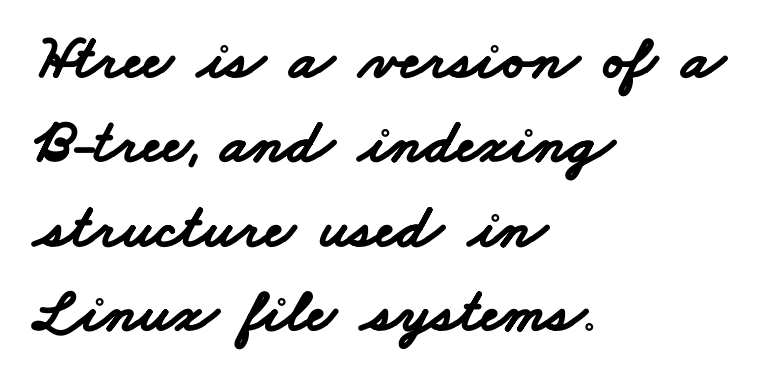
Q: Is the text bold? A: Yes.
Q: Is the typeface a serif or a sans-serif typeface? A: Sans-serif.
Q: Is the text underlined? A: No.
Q: How is the paragraph aligned? A: Left-aligned.
Q: Is the spacing between letters normal or unusually wide? A: Normal.
Q: Is the spacing between lines tight, normal or loose? A: Normal.
Q: Width (condensed, normal, or wide)? A: Wide.
Q: Stroke contrast? A: Low.
Q: x-height? A: Small.
Q: Monospaced? A: No.
